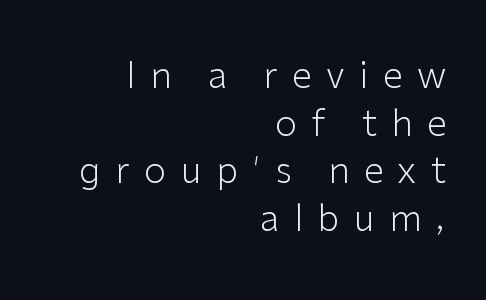
{"serif": "no", "italic": "no", "bold": "no", "weight": "light", "width": "normal", "stroke_contrast": "low", "x_height": "medium", "monospaced": "no", "underline": "no", "align": "right", "line_spacing": "normal", "line_spacing_ratio": 1.32, "letter_spacing": "wide", "letter_spacing_em": 0.4, "glyph_px": 36}
